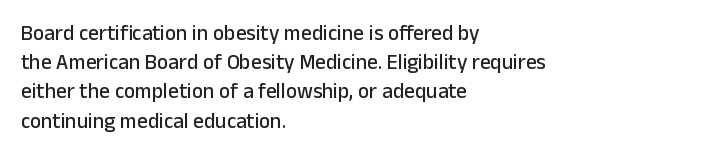
Each word holds together tightly as a unit, with standard inter-letter gaps. Left-aligned paragraph, ragged on the right. The vertical gap from one line to the next is medium. Nope, not italic — everything's standing straight. Check the space under the baseline: it is left empty.
